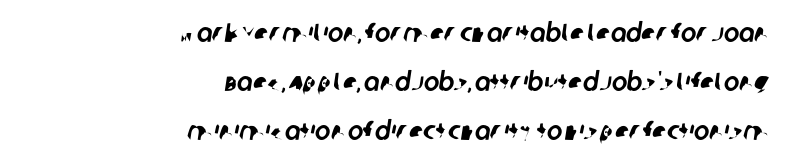
Q: Is the text underlined? A: No.
Q: How is the paragraph aligned? A: Right-aligned.
Q: Is the spacing between letters normal or unusually wide? A: Normal.
